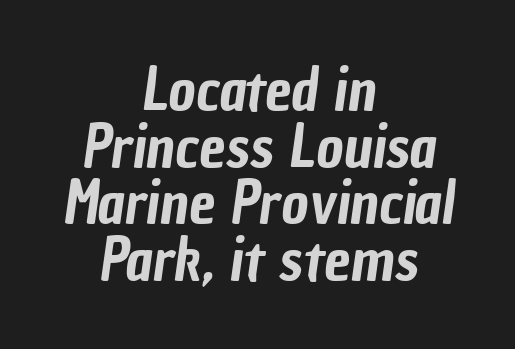
Q: Is the typeface a serif or a sans-serif typeface? A: Sans-serif.
Q: Is the text underlined? A: No.
Q: How is the paragraph aligned? A: Centered.
Q: Is the spacing between letters normal or unusually wide? A: Normal.
Q: Is the spacing between lines tight, normal or loose? A: Tight.
Q: Width (condensed, normal, or wide)? A: Condensed.
Q: Stroke contrast? A: Low.
Q: x-height? A: Medium.
Q: Monospaced? A: No.
